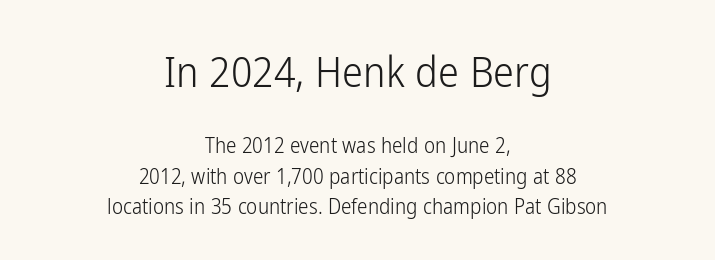
The image shows 42 px light, condensed sans-serif type, upright; set centered, normal line spacing (1.46x), normal letter spacing, not underlined; the first (top) block is 2.0x larger; low stroke contrast and a medium x-height.
